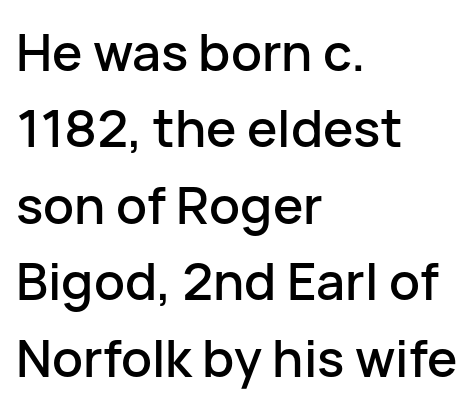
Q: Is the text italic (slanted)? A: No, it is upright.
Q: Is the typeface a serif or a sans-serif typeface? A: Sans-serif.
Q: Is the text underlined? A: No.
Q: How is the paragraph aligned? A: Left-aligned.
Q: Is the spacing between letters normal or unusually wide? A: Normal.
Q: Is the spacing between lines tight, normal or loose? A: Normal.
Q: Width (condensed, normal, or wide)? A: Normal.
Q: Stroke contrast? A: Low.
Q: x-height? A: Medium.
Q: Monospaced? A: No.
